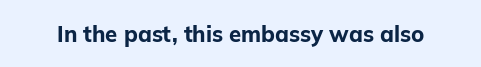
The image shows 22 px bold type, upright; set normal letter spacing, not underlined.
